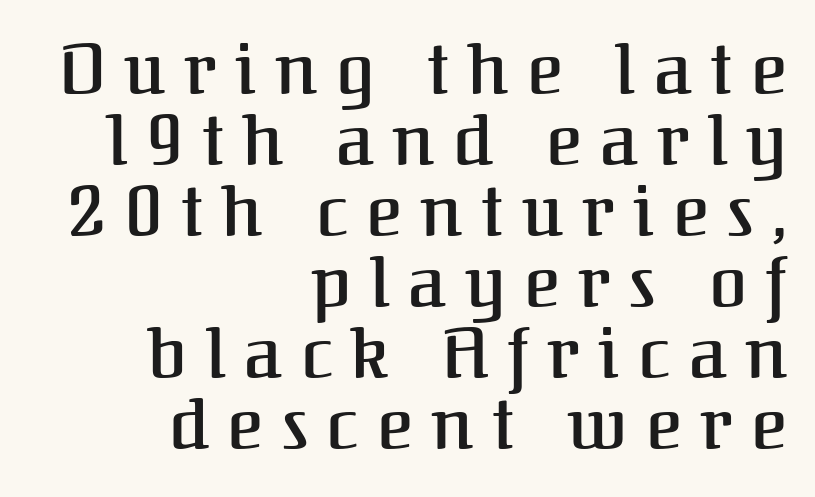
The image shows 69 px serif type, upright; set right-aligned, tight line spacing (1.03x), unusually wide letter spacing (+0.27 em), not underlined; medium stroke contrast and a medium x-height.
